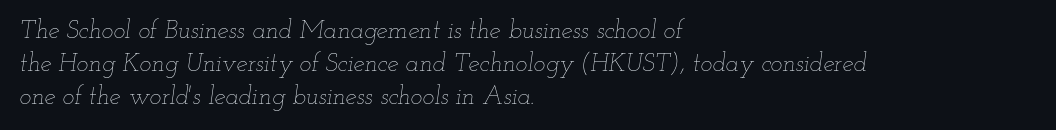
Q: Is the text bold? A: No.
Q: Is the text italic (slanted)? A: Yes, it leans right by about 12 degrees.
Q: Is the text underlined? A: No.
Q: How is the paragraph aligned? A: Left-aligned.
Q: Is the spacing between letters normal or unusually wide? A: Normal.
Q: Is the spacing between lines tight, normal or loose? A: Normal.
